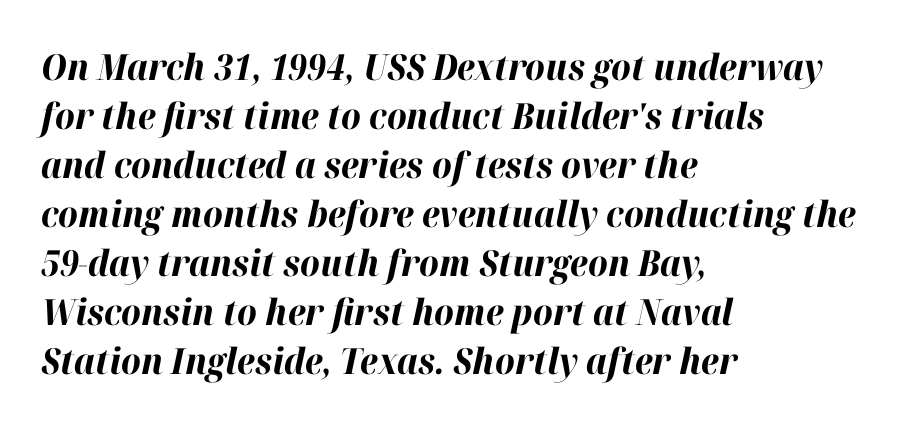
{"italic": "yes", "lean": "right", "slant_degrees": 12, "bold": "yes", "weight": "bold", "width": "normal", "stroke_contrast": "high", "x_height": "medium", "monospaced": "no", "underline": "no", "align": "left", "line_spacing": "normal", "line_spacing_ratio": 1.36, "letter_spacing": "normal", "letter_spacing_em": 0.0, "glyph_px": 36}
